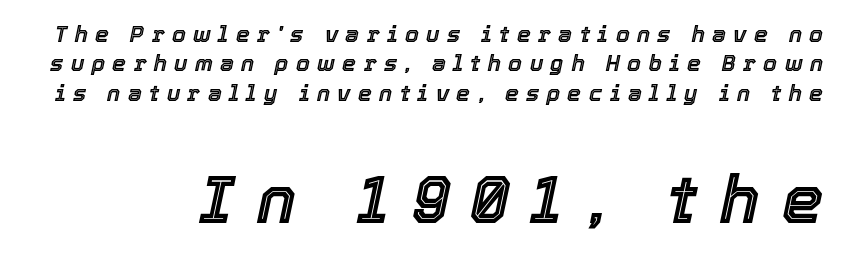
The glyphs are unaccompanied by any horizontal stroke below them. You could only call the tracking loose — the letters float apart. Students, observe: this is what conventionally led text looks like. Does the lettering tilt? It does — this is italic. Of the two passages, the one underneath uses the larger point size. A typesetter would call this proportional, since set widths differ per character.
